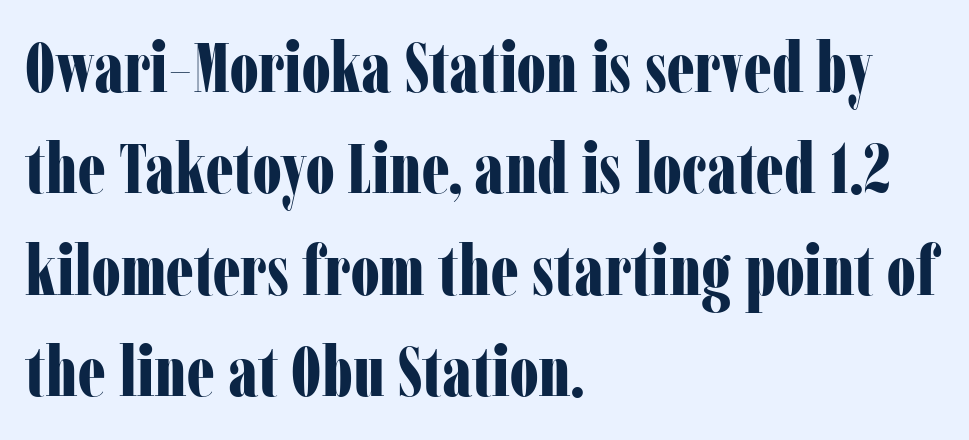
{"serif": "yes", "italic": "no", "bold": "yes", "weight": "bold", "width": "condensed", "stroke_contrast": "low", "x_height": "medium", "monospaced": "no", "underline": "no", "align": "left", "line_spacing": "normal", "line_spacing_ratio": 1.45, "letter_spacing": "normal", "letter_spacing_em": 0.0, "glyph_px": 70}
